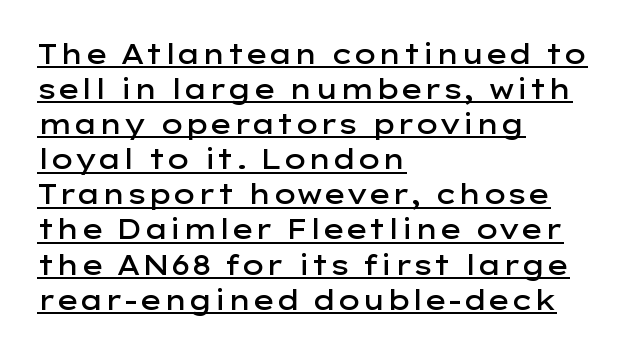
The lettering holds an erect, upright posture throughout. Nothing unusual about the tracking: characters are spaced as the font intends. A typographer would call this underscored text. Each line starts at the same left margin while the right side varies.
